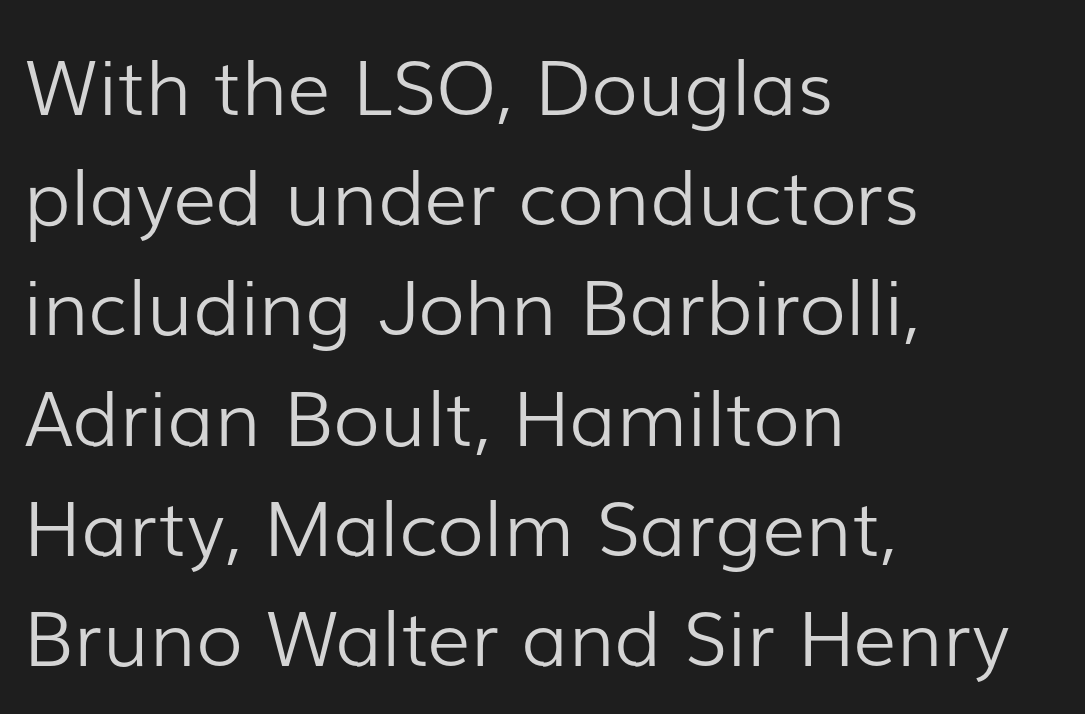
The image shows 76 px light sans-serif type, upright; set left-aligned, normal line spacing (1.45x), normal letter spacing, not underlined; low stroke contrast and a medium x-height.
